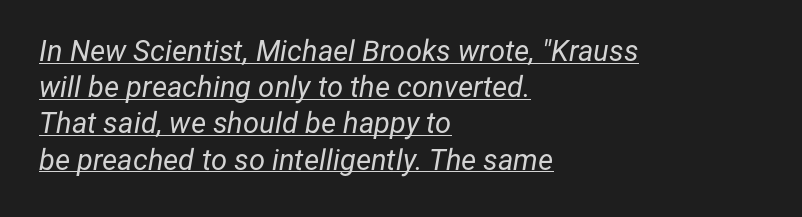
This sample has the flowing, uneven cadence of proportional lettering. Letter spacing: default. Line spacing here is normal. Check the space under the baseline: a stroke is drawn there.
